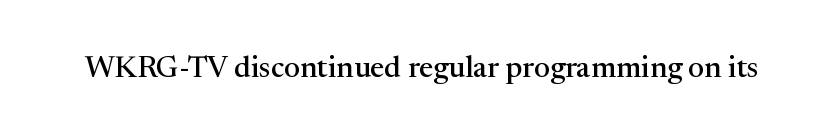
The image shows 30 px serif type, upright; set normal letter spacing, not underlined; medium stroke contrast and a medium x-height.
